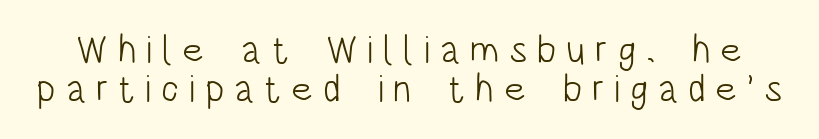
The image shows 39 px light, condensed sans-serif type, upright; set tight line spacing (0.99x), unusually wide letter spacing (+0.25 em), not underlined; low stroke contrast and a large x-height.
